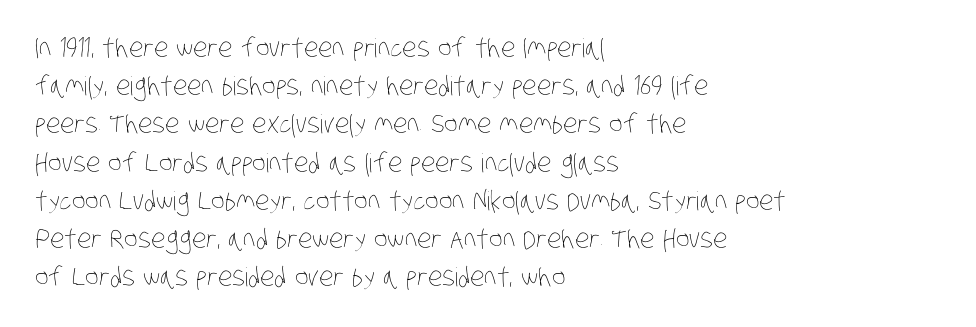
Q: Is the text bold? A: No.
Q: Is the text underlined? A: No.
Q: How is the paragraph aligned? A: Left-aligned.
Q: Is the spacing between letters normal or unusually wide? A: Normal.
Q: Is the spacing between lines tight, normal or loose? A: Normal.
